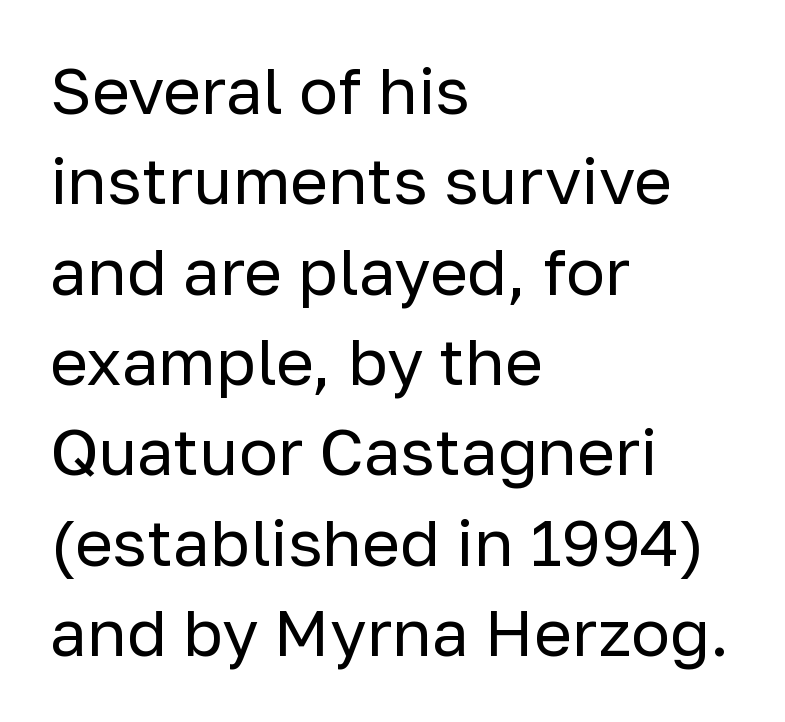
Is the type heavy? It reads as light-to-regular instead. The face used here is proportionally spaced, like ordinary book or web type. Posture: vertical. No feet cap the strokes, marking this as sans-serif type. The line texture is even and compact thanks to regular tracking. Nobody drew a line under any word here.
